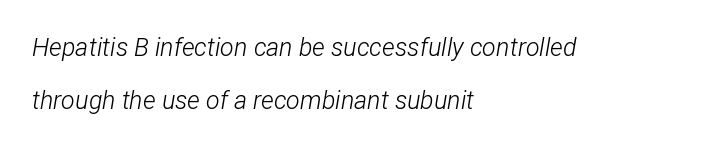
Q: Is the text bold? A: No.
Q: Is the text italic (slanted)? A: Yes, it leans right by about 12 degrees.
Q: Is the text underlined? A: No.
Q: How is the paragraph aligned? A: Left-aligned.
Q: Is the spacing between letters normal or unusually wide? A: Normal.
Q: Is the spacing between lines tight, normal or loose? A: Loose.
